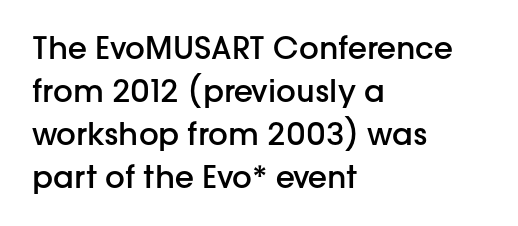
{"serif": "no", "italic": "no", "bold": "semi", "weight": "semibold", "width": "normal", "stroke_contrast": "low", "x_height": "medium", "monospaced": "no", "underline": "no", "align": "left", "line_spacing": "normal", "line_spacing_ratio": 1.39, "letter_spacing": "normal", "letter_spacing_em": 0.0, "glyph_px": 31}
